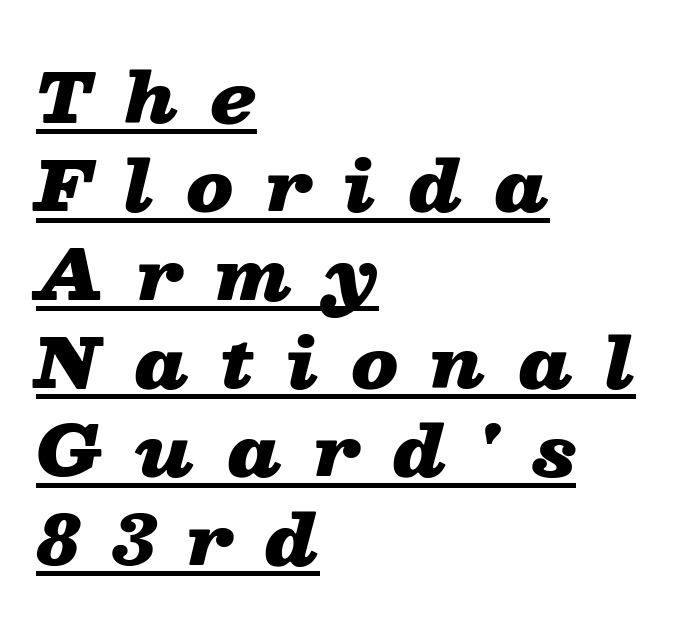
Q: Is the text bold? A: Yes.
Q: Is the text italic (slanted)? A: Yes, it leans right by about 13 degrees.
Q: Is the text underlined? A: Yes.
Q: How is the paragraph aligned? A: Left-aligned.
Q: Is the spacing between letters normal or unusually wide? A: Unusually wide.
Q: Is the spacing between lines tight, normal or loose? A: Normal.
Q: Width (condensed, normal, or wide)? A: Wide.
Q: Stroke contrast? A: Low.
Q: x-height? A: Medium.
Q: Monospaced? A: No.
